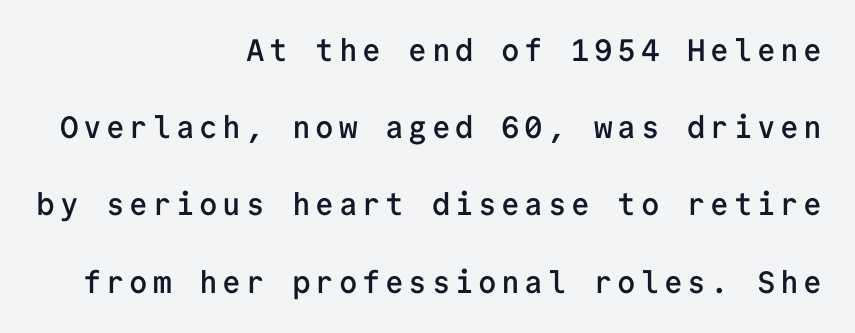
The image shows 31 px semibold sans-serif type, upright, monospaced; set right-aligned, loose line spacing (2.49x), not underlined; low stroke contrast and a medium x-height.
